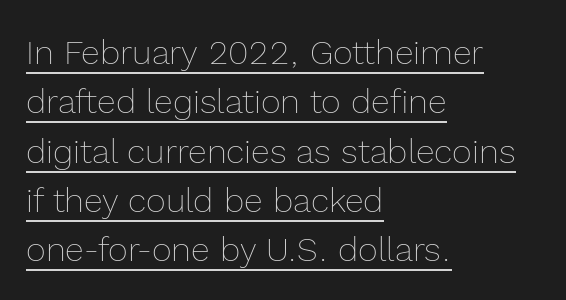
{"italic": "no", "bold": "no", "weight": "thin", "width": "normal", "x_height": "medium", "monospaced": "no", "underline": "yes", "align": "left", "line_spacing": "normal", "line_spacing_ratio": 1.45, "letter_spacing": "normal", "letter_spacing_em": 0.0, "glyph_px": 34}
